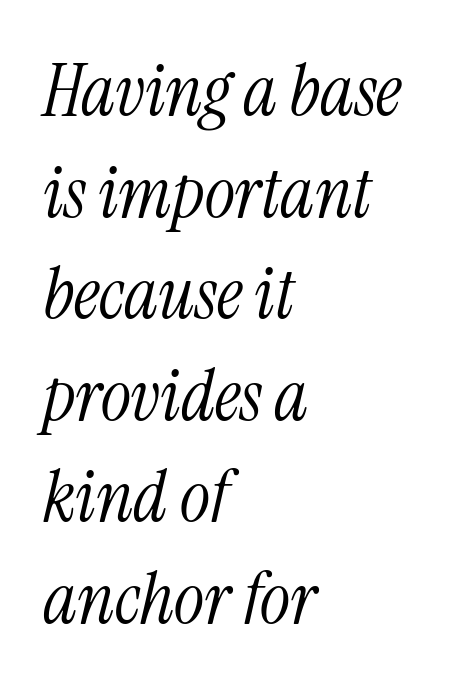
The image shows 72 px light, condensed serif type, italic (leaning right); set left-aligned, normal line spacing (1.41x), normal letter spacing, not underlined; medium stroke contrast and a medium x-height.
